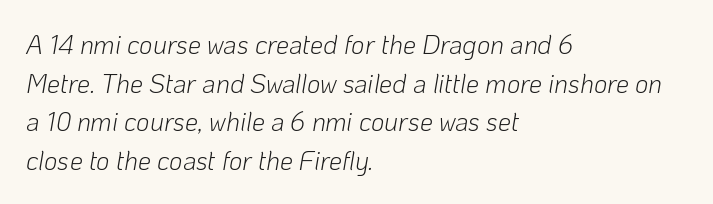
{"italic": "yes", "lean": "right", "slant_degrees": 10, "bold": "no", "underline": "no", "align": "left", "line_spacing": "normal", "line_spacing_ratio": 1.49, "letter_spacing": "normal", "letter_spacing_em": 0.0, "glyph_px": 26}
